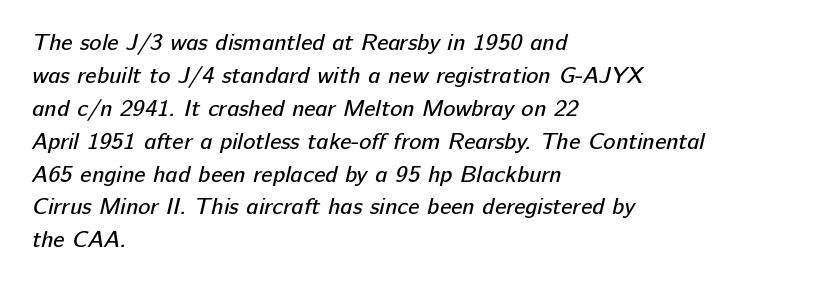
The image shows 23 px text type; set left-aligned, normal line spacing (1.43x), normal letter spacing, not underlined.
